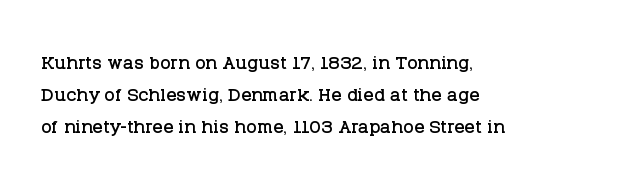
Q: Is the text italic (slanted)? A: No, it is upright.
Q: Is the text underlined? A: No.
Q: How is the paragraph aligned? A: Left-aligned.
Q: Is the spacing between letters normal or unusually wide? A: Normal.
Q: Is the spacing between lines tight, normal or loose? A: Normal.
